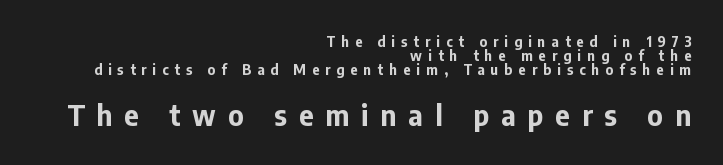
This layout puts the modest block above and the oversized block below. The lines in this sample share a right terminus and differ only in where they begin. Pretty heavy lettering here — definitely bold. Honestly, there is no underline to notice here at all.
